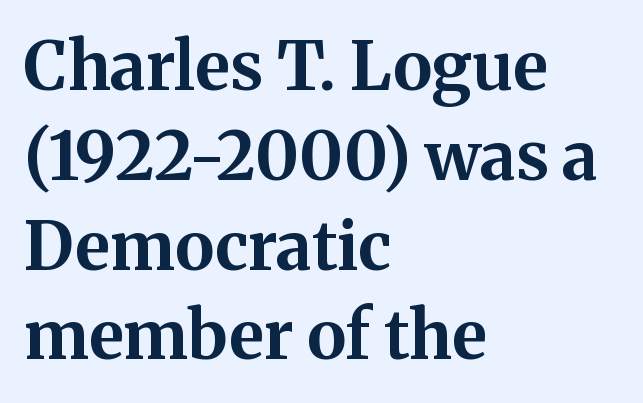
{"serif": "yes", "italic": "no", "bold": "yes", "weight": "bold", "width": "normal", "stroke_contrast": "medium", "x_height": "medium", "monospaced": "no", "underline": "no", "align": "left", "line_spacing": "normal", "line_spacing_ratio": 1.34, "letter_spacing": "normal", "letter_spacing_em": 0.0, "glyph_px": 67}
